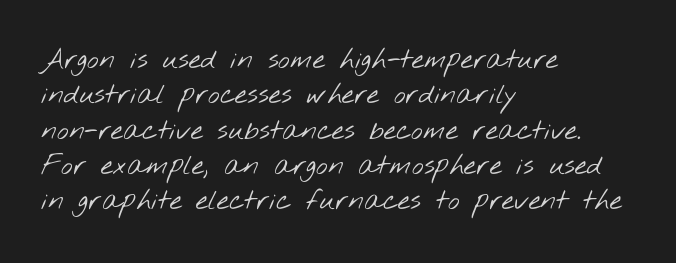
The image shows 28 px light, wide sans-serif type; set left-aligned, normal line spacing (1.26x), normal letter spacing, not underlined; low stroke contrast and a small x-height.
